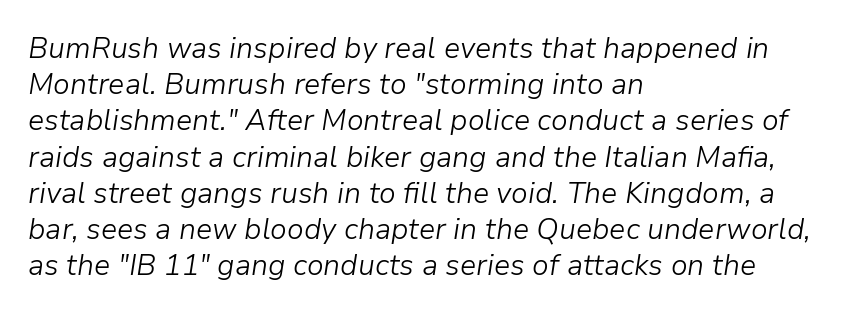
{"italic": "yes", "lean": "right", "slant_degrees": 9, "bold": "no", "weight": "light", "width": "normal", "stroke_contrast": "low", "x_height": "medium", "monospaced": "no", "underline": "no", "align": "left", "line_spacing": "normal", "line_spacing_ratio": 1.25, "letter_spacing": "normal", "letter_spacing_em": 0.0, "glyph_px": 29}
